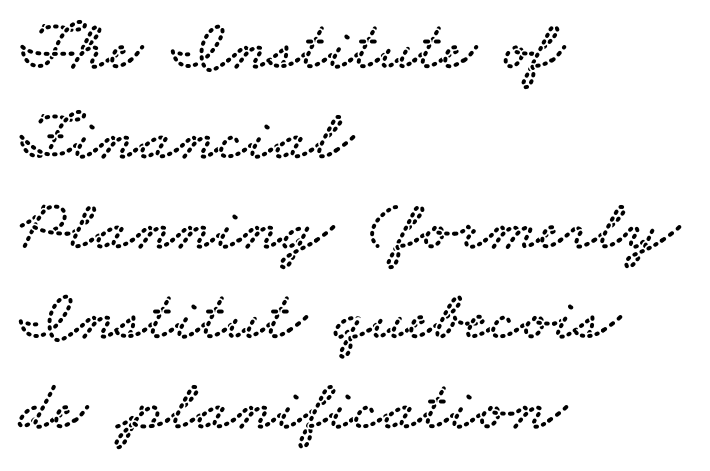
Q: Is the text underlined? A: No.
Q: How is the paragraph aligned? A: Left-aligned.
Q: Is the spacing between letters normal or unusually wide? A: Normal.
Q: Is the spacing between lines tight, normal or loose? A: Normal.
Q: Width (condensed, normal, or wide)? A: Wide.
Q: Stroke contrast? A: Low.
Q: x-height? A: Small.
Q: Monospaced? A: No.
